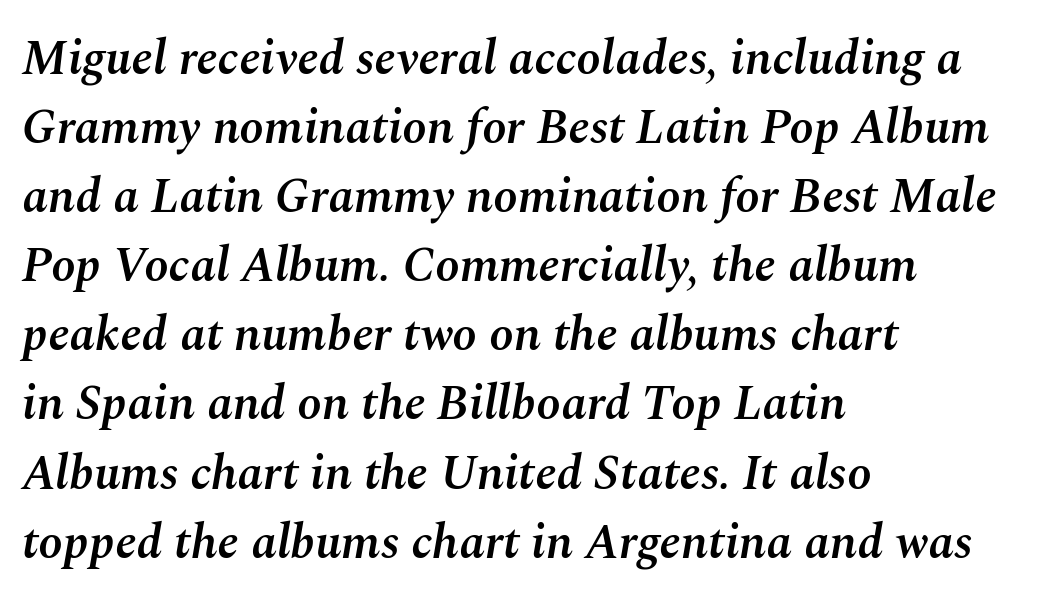
Do the characters align in a grid? No, the font is proportional. Is the letter spacing exaggerated? No — it looks like the ordinary default. If you drew a ruler down the left edge, every line would touch it. Vertical spacing — default. How heavy is the stroke? Medium-heavy — a semibold, shy of bold.
